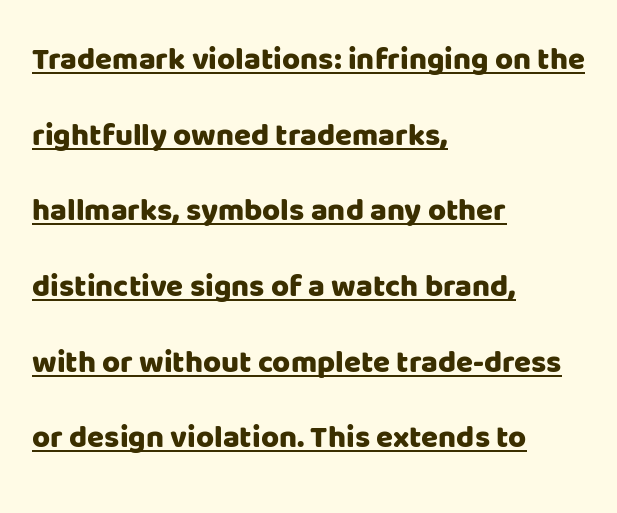
Each line of the rendering has a horizontal stroke beneath the glyphs. Posture: straight, roman, zero tilt. A great deal of white space separates one row of letters from the next. Each word holds together tightly as a unit, with standard inter-letter gaps. The designer went with a sans here, leaving each stem footless. Do the characters align in a grid? No, the font is proportional.
